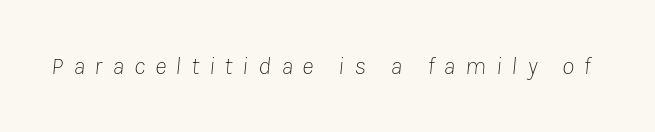
In terms of posture, this sample is oblique. Quick note: underline off. What stands out about the letter spacing? Its width — letters are far apart. Is this a heavy cut? Hardly; it is regular or lighter.
